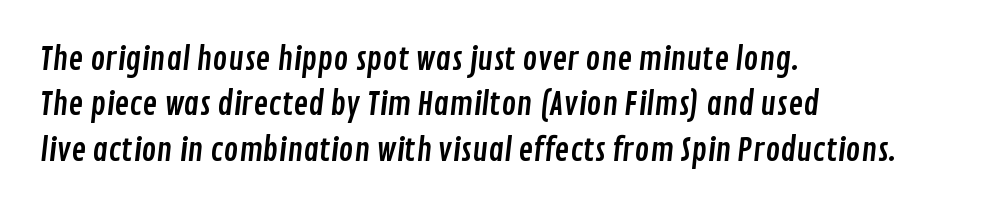
Q: Is the typeface a serif or a sans-serif typeface? A: Sans-serif.
Q: Is the text underlined? A: No.
Q: How is the paragraph aligned? A: Left-aligned.
Q: Is the spacing between letters normal or unusually wide? A: Normal.
Q: Is the spacing between lines tight, normal or loose? A: Normal.
Q: Width (condensed, normal, or wide)? A: Condensed.
Q: Stroke contrast? A: Low.
Q: x-height? A: Medium.
Q: Monospaced? A: No.
